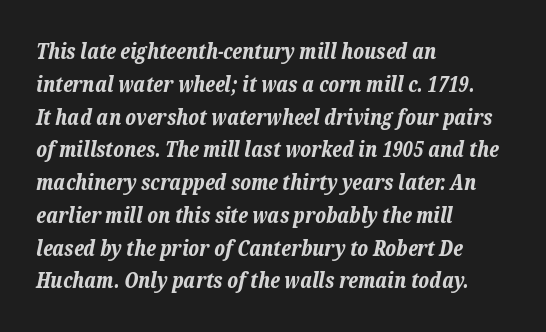
The image shows 21 px bold type, italic (leaning right); set left-aligned, normal line spacing (1.56x), normal letter spacing, not underlined.
